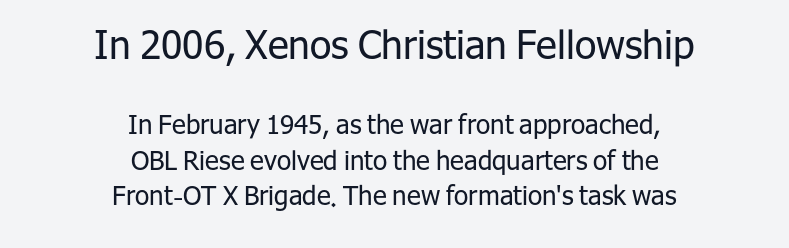
Larger block? The one above; the one below is distinctly smaller. If you folded the block vertically in half, each line would mirror itself in length. The letterforms sit at book weight or below. The rendering uses a moderate line-height, typical for paragraphs.
